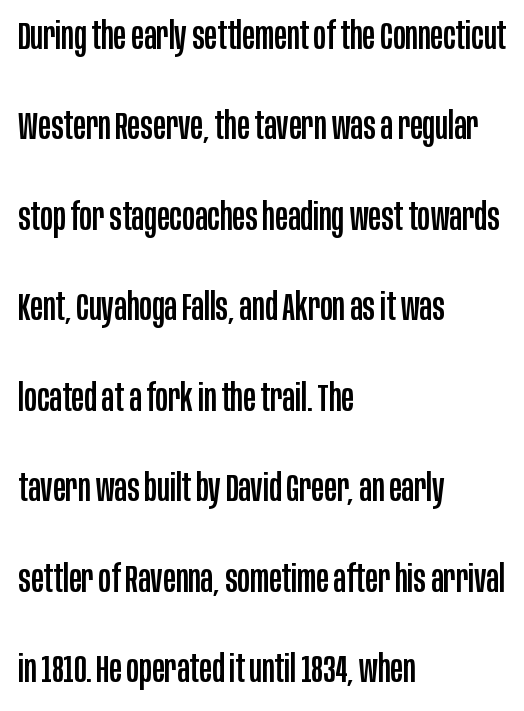
Q: Is the text italic (slanted)? A: No, it is upright.
Q: Is the typeface a serif or a sans-serif typeface? A: Sans-serif.
Q: Is the text underlined? A: No.
Q: How is the paragraph aligned? A: Left-aligned.
Q: Is the spacing between letters normal or unusually wide? A: Normal.
Q: Is the spacing between lines tight, normal or loose? A: Loose.
Q: Width (condensed, normal, or wide)? A: Condensed.
Q: Stroke contrast? A: Low.
Q: x-height? A: Large.
Q: Monospaced? A: No.
